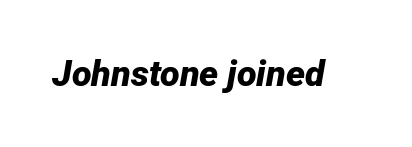
{"italic": "yes", "lean": "right", "slant_degrees": 12, "bold": "yes", "weight": "bold", "width": "normal", "stroke_contrast": "low", "x_height": "medium", "monospaced": "no", "underline": "no", "letter_spacing": "normal", "letter_spacing_em": 0.0, "glyph_px": 36}
